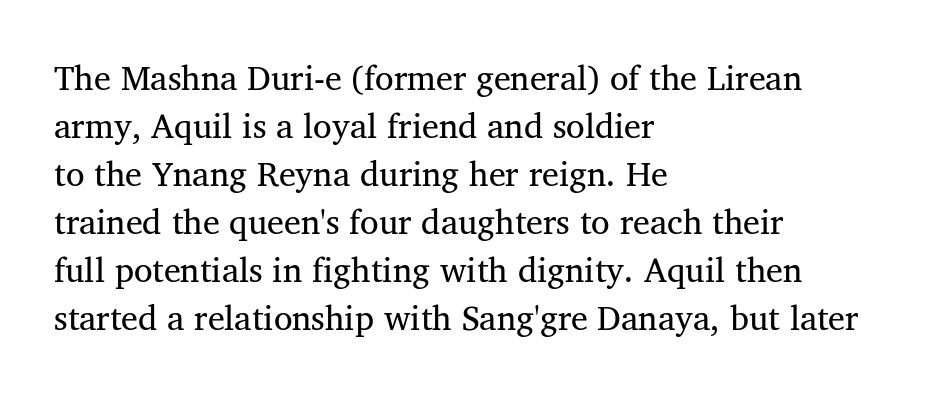
Q: Is the text bold? A: No.
Q: Is the typeface a serif or a sans-serif typeface? A: Serif.
Q: Is the text underlined? A: No.
Q: How is the paragraph aligned? A: Left-aligned.
Q: Is the spacing between letters normal or unusually wide? A: Normal.
Q: Is the spacing between lines tight, normal or loose? A: Normal.
Q: Width (condensed, normal, or wide)? A: Normal.
Q: Stroke contrast? A: Medium.
Q: x-height? A: Medium.
Q: Monospaced? A: No.
